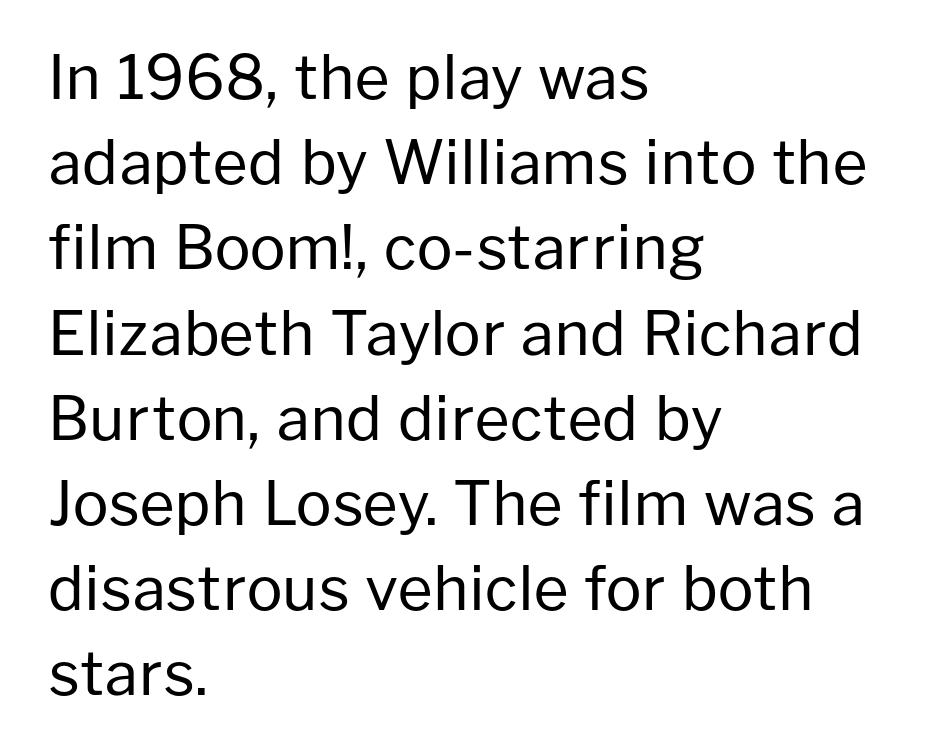
The image shows 60 px regular-weight sans-serif type, upright; set left-aligned, normal line spacing (1.42x), normal letter spacing, not underlined; low stroke contrast and a medium x-height.
